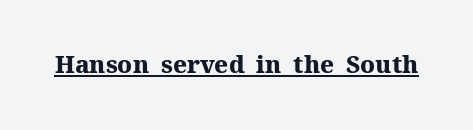
Q: Is the text bold? A: Yes.
Q: Is the text italic (slanted)? A: No, it is upright.
Q: Is the text underlined? A: Yes.
Q: Is the spacing between letters normal or unusually wide? A: Normal.
